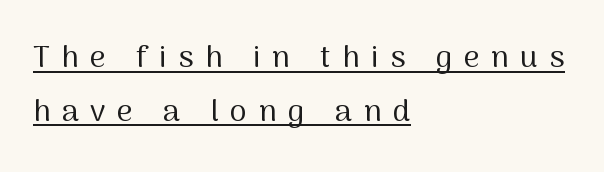
{"serif": "no", "italic": "no", "bold": "no", "weight": "regular", "width": "normal", "stroke_contrast": "medium", "x_height": "medium", "monospaced": "no", "underline": "yes", "align": "left", "line_spacing_ratio": 1.73, "letter_spacing": "wide", "letter_spacing_em": 0.37, "glyph_px": 31}
